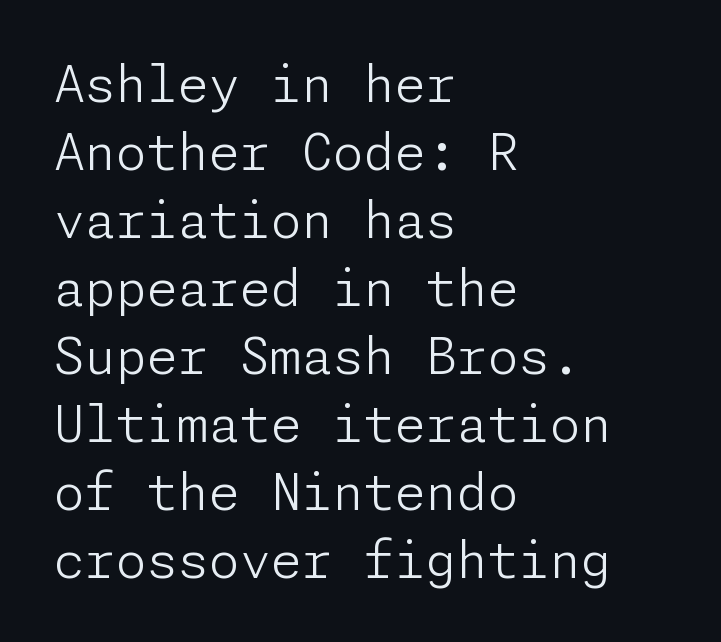
Each row of text sits above clean, open space. Heaviness? Minimal to ordinary, like unemphasized prose. The font family rendered here belongs to the sans-serif group. A typesetter would call this zero additional tracking. The lines sit at an ordinary, default distance from one another. Nope, not italic — everything's standing straight.
